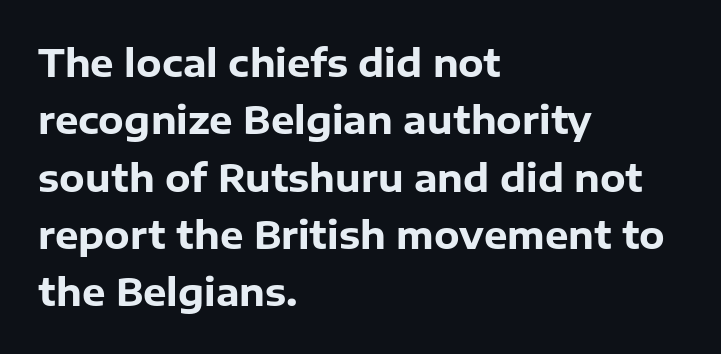
Q: Is the text bold? A: Yes.
Q: Is the text italic (slanted)? A: No, it is upright.
Q: Is the typeface a serif or a sans-serif typeface? A: Sans-serif.
Q: Is the text underlined? A: No.
Q: How is the paragraph aligned? A: Left-aligned.
Q: Is the spacing between letters normal or unusually wide? A: Normal.
Q: Is the spacing between lines tight, normal or loose? A: Normal.
Q: Width (condensed, normal, or wide)? A: Normal.
Q: Stroke contrast? A: Low.
Q: x-height? A: Medium.
Q: Monospaced? A: No.
